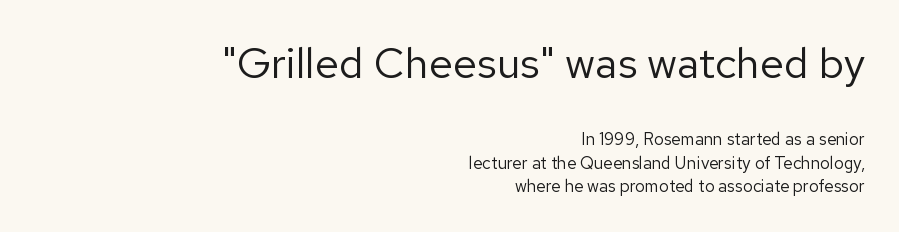
{"serif": "no", "italic": "no", "bold": "no", "weight": "regular", "width": "normal", "stroke_contrast": "low", "x_height": "medium", "monospaced": "no", "underline": "no", "align": "right", "line_spacing": "normal", "line_spacing_ratio": 1.37, "letter_spacing": "normal", "letter_spacing_em": 0.0, "larger_block": "first", "size_ratio": 2.53, "glyph_px": 43}
